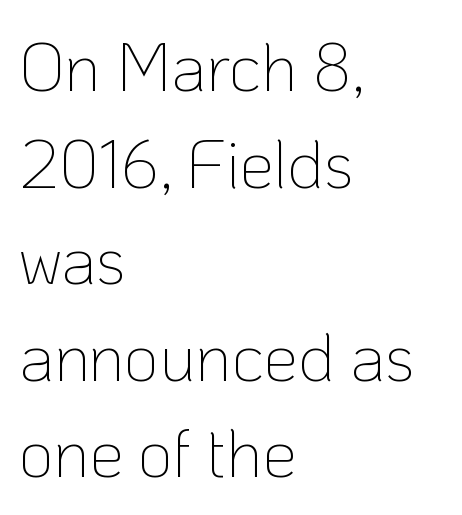
The image shows 68 px thin sans-serif type, upright; set left-aligned, normal line spacing (1.42x), normal letter spacing, not underlined; low stroke contrast and a medium x-height.
